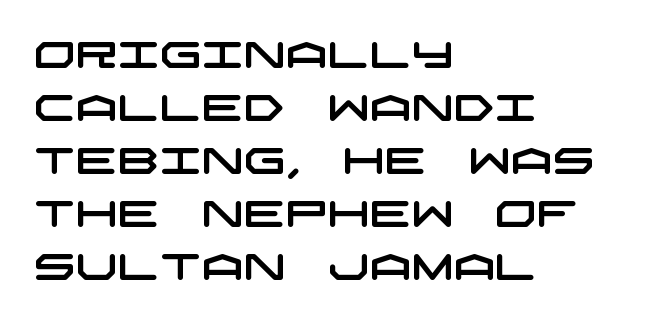
The space directly below the letters is spotless. The letterforms sit shoulder to shoulder at normal distance. This rendering employs a face without finishing strokes, i.e., a sans-serif. Regular leading. Horizontal alignment here is leftward, the default for most running prose.
